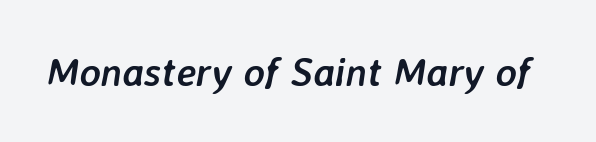
{"italic": "yes", "lean": "right", "slant_degrees": 7, "bold": "yes", "weight": "semibold", "width": "normal", "stroke_contrast": "low", "x_height": "medium", "monospaced": "no", "underline": "no", "letter_spacing": "normal", "letter_spacing_em": 0.0, "glyph_px": 40}
